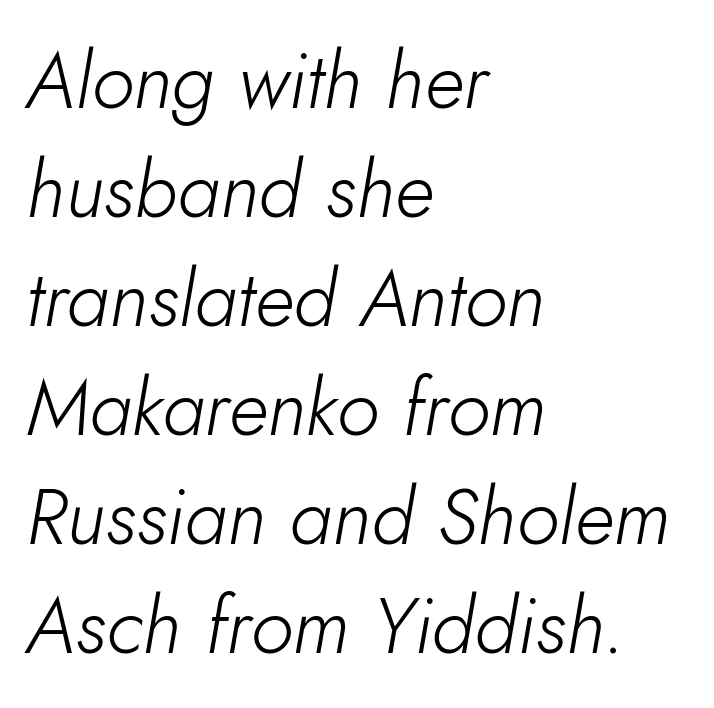
Descenders hang freely into open space. Think of a printed novel: that variable character pitch is what you see here. Between one letter and the next there's only the usual sliver of space. Whoever set this chose a conventional vertical rhythm.
